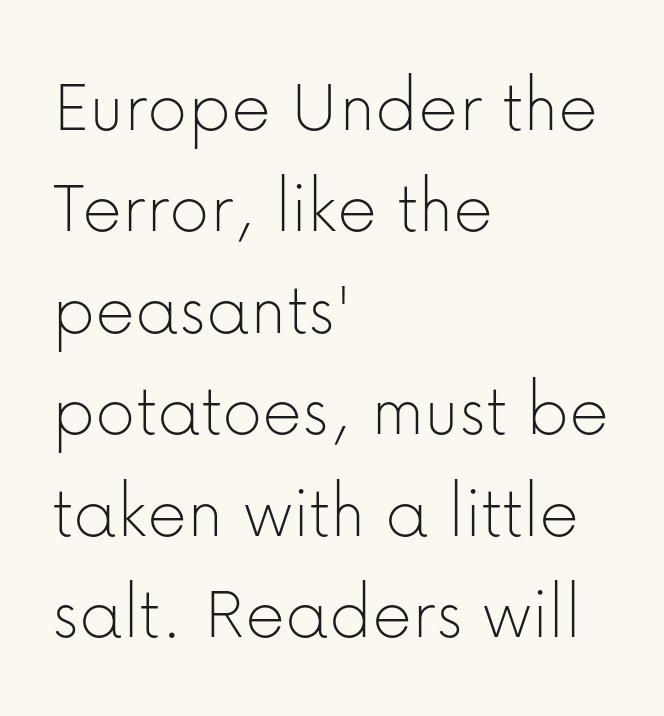
{"serif": "no", "italic": "no", "bold": "no", "weight": "thin", "width": "normal", "stroke_contrast": "low", "x_height": "medium", "monospaced": "no", "underline": "no", "align": "left", "line_spacing": "normal", "line_spacing_ratio": 1.3, "letter_spacing": "normal", "letter_spacing_em": 0.0, "glyph_px": 78}
